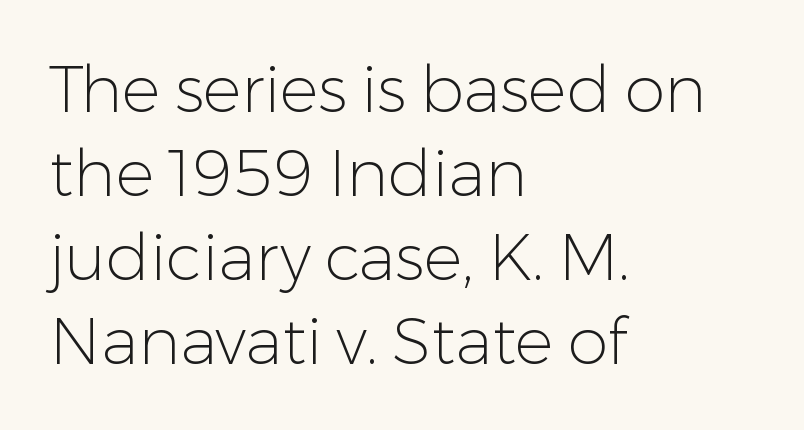
The image shows 65 px light sans-serif type, upright; set left-aligned, normal line spacing (1.29x), normal letter spacing, not underlined; low stroke contrast and a medium x-height.
